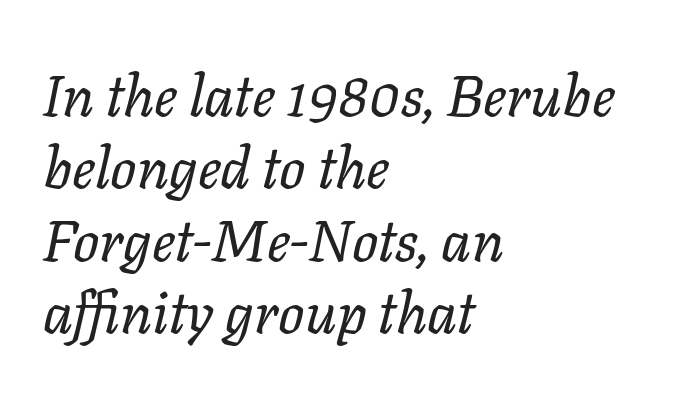
Q: Is the text bold? A: No.
Q: Is the text italic (slanted)? A: Yes, it leans right by about 11 degrees.
Q: Is the text underlined? A: No.
Q: How is the paragraph aligned? A: Left-aligned.
Q: Is the spacing between letters normal or unusually wide? A: Normal.
Q: Is the spacing between lines tight, normal or loose? A: Normal.
Q: Width (condensed, normal, or wide)? A: Normal.
Q: Stroke contrast? A: Low.
Q: x-height? A: Medium.
Q: Monospaced? A: No.
